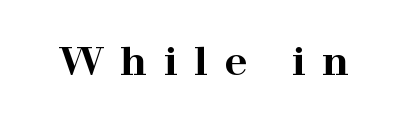
{"serif": "yes", "italic": "no", "bold": "yes", "weight": "bold", "width": "wide", "stroke_contrast": "high", "x_height": "medium", "monospaced": "no", "underline": "no", "letter_spacing": "wide", "letter_spacing_em": 0.42, "glyph_px": 40}
